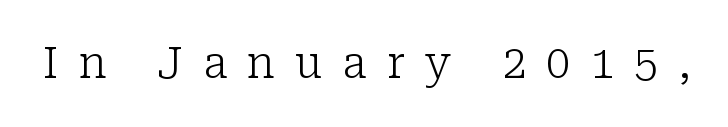
Q: Is the text bold? A: No.
Q: Is the text italic (slanted)? A: No, it is upright.
Q: Is the typeface a serif or a sans-serif typeface? A: Serif.
Q: Is the text underlined? A: No.
Q: Is the spacing between letters normal or unusually wide? A: Unusually wide.
Q: Width (condensed, normal, or wide)? A: Normal.
Q: Stroke contrast? A: Low.
Q: x-height? A: Medium.
Q: Monospaced? A: No.
